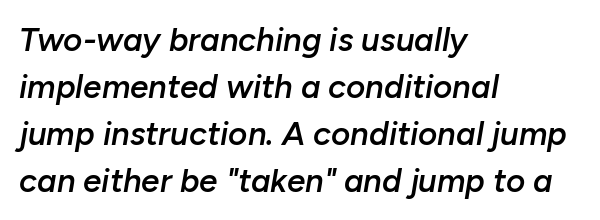
Q: Is the text bold? A: Semi-bold.
Q: Is the text italic (slanted)? A: Yes, it leans right by about 10 degrees.
Q: Is the text underlined? A: No.
Q: How is the paragraph aligned? A: Left-aligned.
Q: Is the spacing between letters normal or unusually wide? A: Normal.
Q: Is the spacing between lines tight, normal or loose? A: Normal.
Q: Width (condensed, normal, or wide)? A: Normal.
Q: Stroke contrast? A: Low.
Q: x-height? A: Medium.
Q: Monospaced? A: No.
